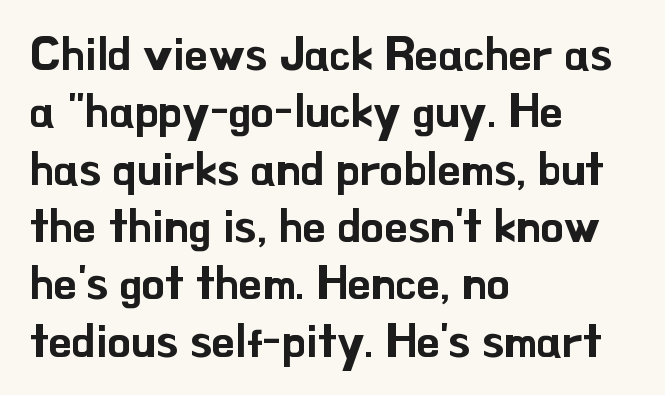
{"serif": "no", "italic": "no", "width": "normal", "stroke_contrast": "low", "x_height": "small", "monospaced": "no", "underline": "no", "align": "left", "line_spacing_ratio": 1.22, "letter_spacing": "normal", "letter_spacing_em": 0.0, "glyph_px": 47}
